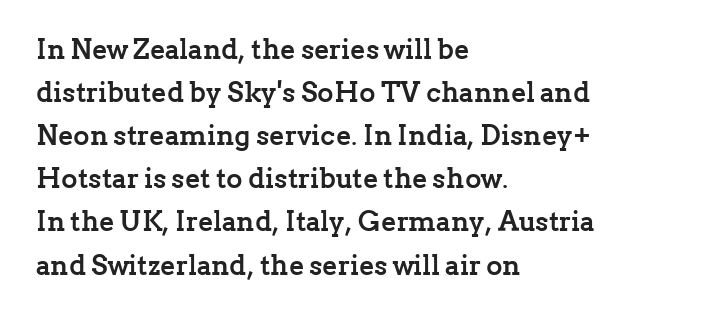
The image shows 28 px semibold serif type, upright; set left-aligned, normal line spacing (1.54x), normal letter spacing, not underlined; low stroke contrast and a medium x-height.
